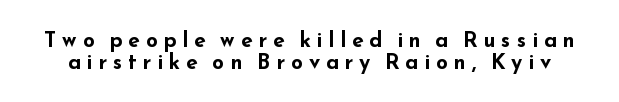
Underlining? Definitely not there. It's the straight-up-and-down kind of type. In terms of leading, this rendering errs on the cramped side. Tracking value appears strongly positive — letters spread wide. Pretty heavy lettering here — definitely bold.
